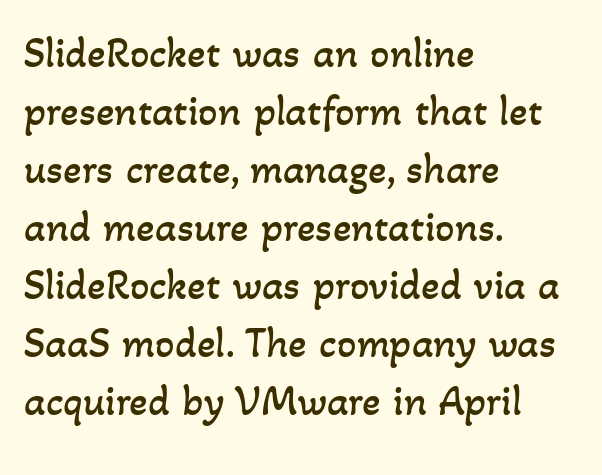
Q: Is the text bold? A: No.
Q: Is the text underlined? A: No.
Q: How is the paragraph aligned? A: Left-aligned.
Q: Is the spacing between letters normal or unusually wide? A: Normal.
Q: Is the spacing between lines tight, normal or loose? A: Normal.
Q: Width (condensed, normal, or wide)? A: Normal.
Q: Stroke contrast? A: Low.
Q: x-height? A: Small.
Q: Monospaced? A: No.
